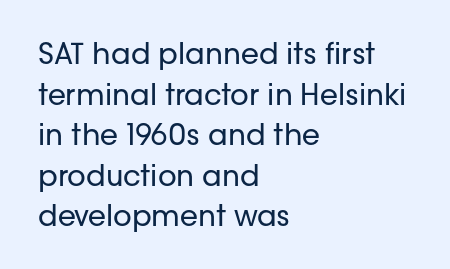
Q: Is the text bold? A: No.
Q: Is the text italic (slanted)? A: No, it is upright.
Q: Is the typeface a serif or a sans-serif typeface? A: Sans-serif.
Q: Is the text underlined? A: No.
Q: How is the paragraph aligned? A: Left-aligned.
Q: Is the spacing between letters normal or unusually wide? A: Normal.
Q: Is the spacing between lines tight, normal or loose? A: Normal.
Q: Width (condensed, normal, or wide)? A: Normal.
Q: Stroke contrast? A: Low.
Q: x-height? A: Medium.
Q: Monospaced? A: No.
